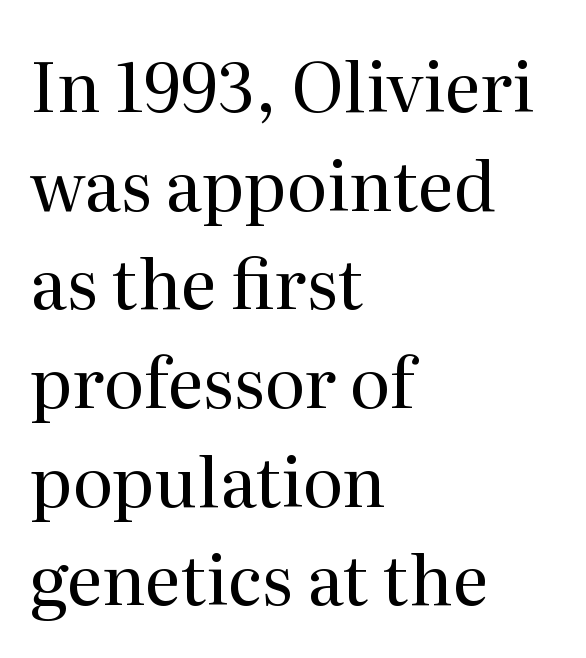
Baseline-to-baseline distance is the conventional proportion of letter height. Line starts are locked; line ends wander. These lines keep a tight, regular rhythm from letter to letter. Do the letters lean? They stand straight.
